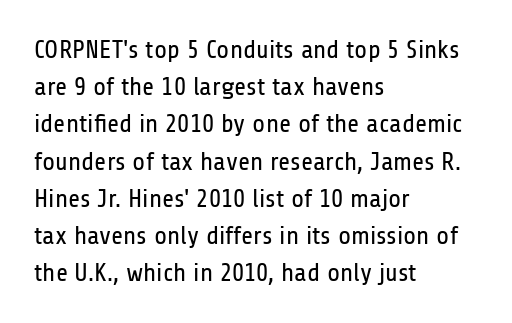
{"italic": "no", "bold": "no", "underline": "no", "align": "left", "line_spacing": "normal", "line_spacing_ratio": 1.43, "letter_spacing": "normal", "letter_spacing_em": 0.0, "glyph_px": 26}
